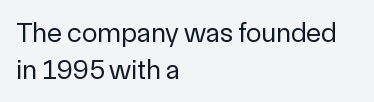
{"serif": "no", "italic": "no", "bold": "no", "weight": "regular", "width": "normal", "x_height": "medium", "monospaced": "no", "underline": "no", "align": "left", "line_spacing": "normal", "line_spacing_ratio": 1.31, "letter_spacing": "normal", "letter_spacing_em": 0.0, "glyph_px": 28}
